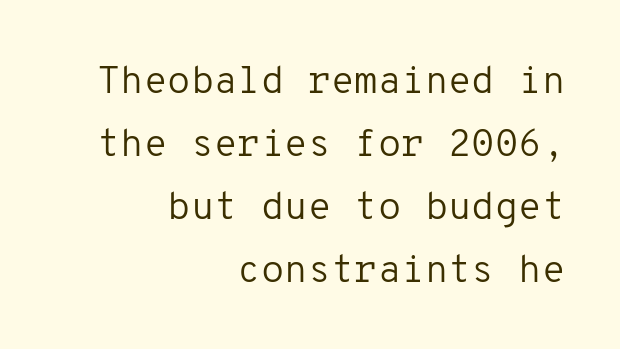
You can tell it's not italic because the verticals are truly vertical. Is this a sans? Yes — the strokes have no serifs. Here the glyphs are tracked normally, forming tight word shapes. Vertical spacing — default.
